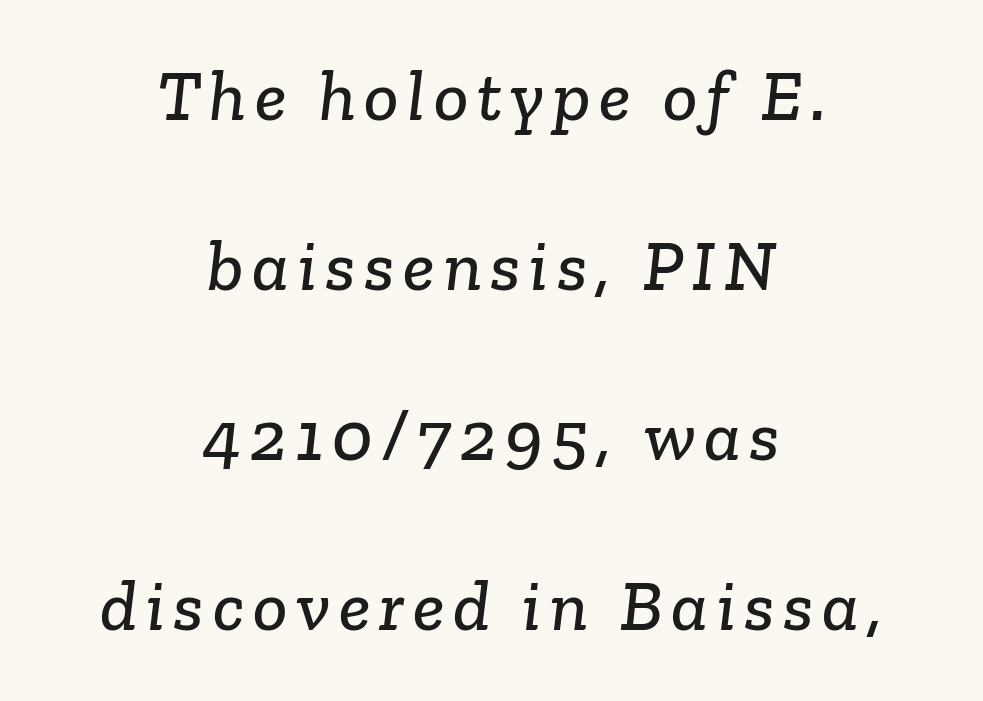
{"serif": "yes", "width": "normal", "stroke_contrast": "low", "x_height": "medium", "monospaced": "no", "underline": "no", "align": "center", "line_spacing": "loose", "line_spacing_ratio": 2.36, "glyph_px": 72}
